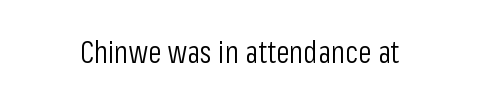
Here the designer chose a conventional face with non-uniform glyph widths. Serif or sans? Sans — the stroke terminals are bare. The lettering holds an erect, upright posture throughout. A quiet, ordinary-to-light weight characterises the typeface. The gaps between neighbouring characters are ordinary and unremarkable.
